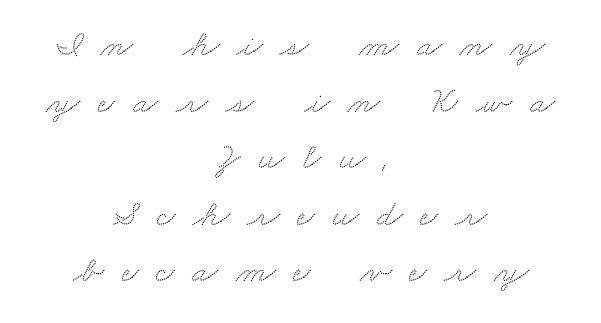
Q: Is the typeface a serif or a sans-serif typeface? A: Serif.
Q: Is the text underlined? A: No.
Q: How is the paragraph aligned? A: Centered.
Q: Is the spacing between letters normal or unusually wide? A: Unusually wide.
Q: Is the spacing between lines tight, normal or loose? A: Normal.
Q: Width (condensed, normal, or wide)? A: Wide.
Q: Stroke contrast? A: Medium.
Q: x-height? A: Small.
Q: Monospaced? A: No.
